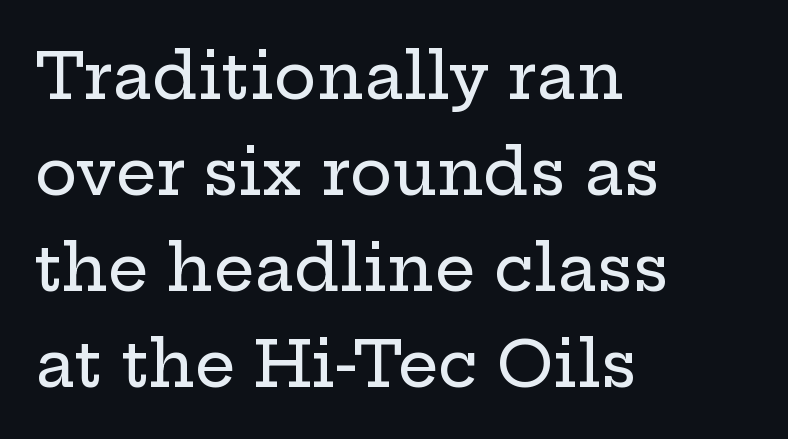
The image shows 64 px wide serif type, upright; set left-aligned, normal line spacing (1.5x), normal letter spacing, not underlined; low stroke contrast and a medium x-height.
